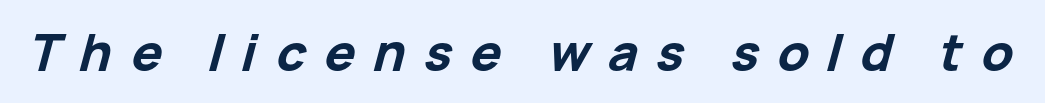
{"italic": "yes", "lean": "right", "slant_degrees": 15, "bold": "yes", "weight": "bold", "width": "normal", "stroke_contrast": "low", "x_height": "medium", "monospaced": "no", "underline": "no", "letter_spacing": "wide", "letter_spacing_em": 0.36, "glyph_px": 51}
